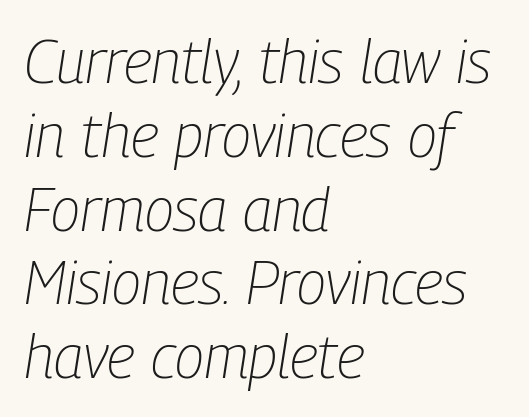
The image shows 60 px light, condensed type, italic (leaning right); set left-aligned, line spacing 1.23x, normal letter spacing, not underlined; low stroke contrast and a medium x-height.
